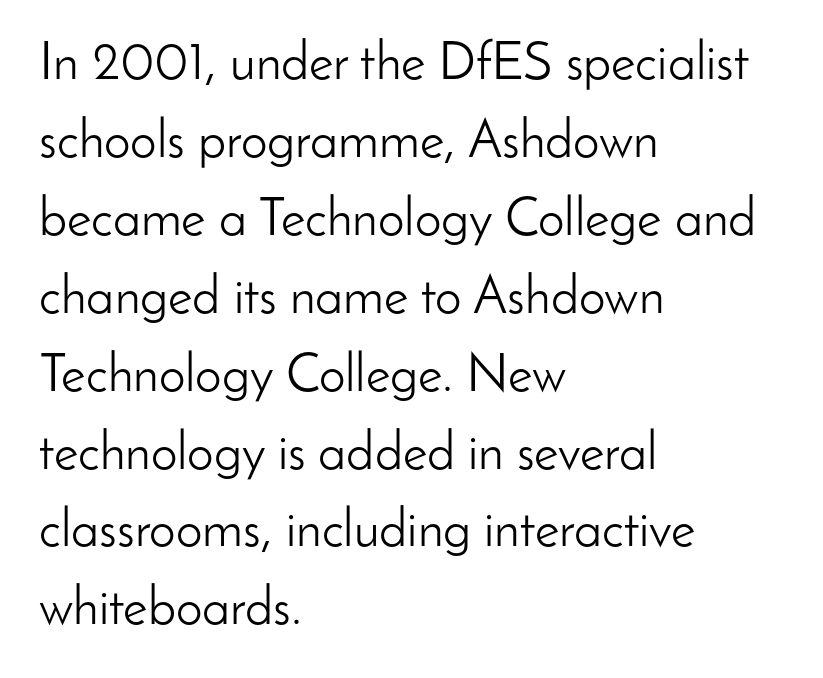
The glyphs are unaccompanied by any horizontal stroke below them. The leading is moderate, giving the passage an even texture. Unlike a traditional serif, this face leaves its strokes unadorned. A quiet, ordinary-to-light weight characterises the typeface. Do the characters align in a grid? No, the font is proportional.
